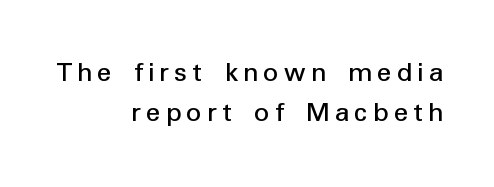
The image shows 30 px sans-serif type, upright; set right-aligned, normal line spacing (1.32x), not underlined; low stroke contrast and a medium x-height.
